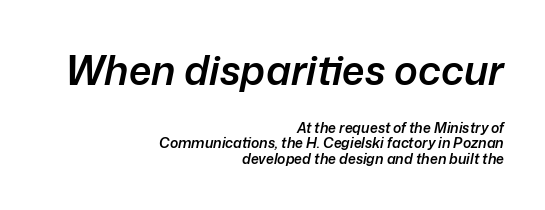
Tall strokes in this sample are angled rather than plumb. Each letter keeps its own natural width here, so spacing adapts to shape. In terms of weight, the rendering is demibold, just under bold. A bare baseline throughout the passage.
